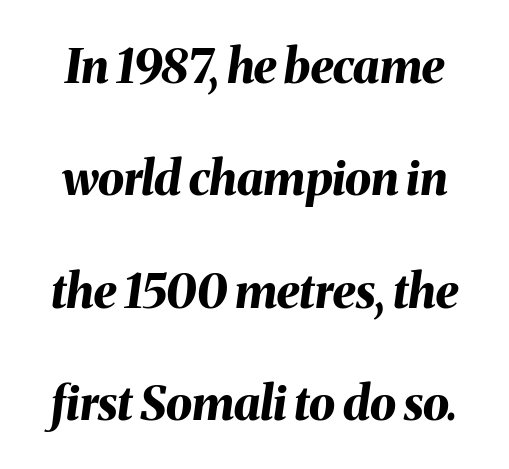
{"italic": "yes", "lean": "right", "slant_degrees": 8, "bold": "yes", "weight": "bold", "width": "normal", "stroke_contrast": "medium", "x_height": "medium", "monospaced": "no", "underline": "no", "line_spacing": "loose", "line_spacing_ratio": 2.39, "letter_spacing": "normal", "letter_spacing_em": 0.0, "glyph_px": 47}
